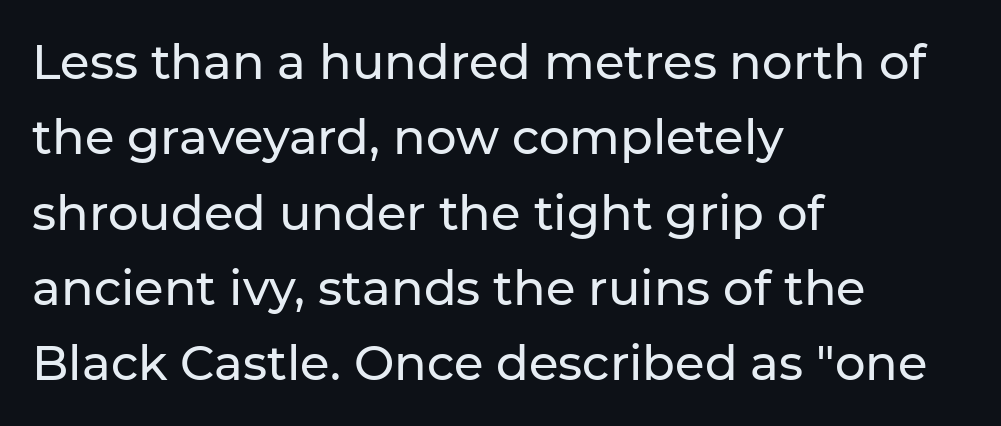
You can tell from the bare stems that sans-serif type was used. Caption: standard tracking, unaltered. A roman cut, with each character standing at attention. Interline gaps are of average width in this sample. A typesetter would call this proportional, since set widths differ per character.
